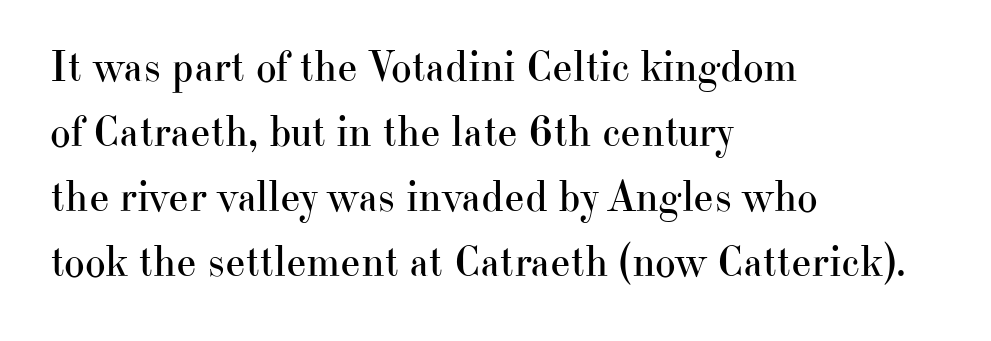
The characters display serif detailing at their extremities. The passage shown stacks its lines at a standard gap. Inter-character spacing is left at the font's built-in metrics. Each letter keeps its own natural width here, so spacing adapts to shape. Quick note: underline off. Every character sits straight up, as roman type does.
